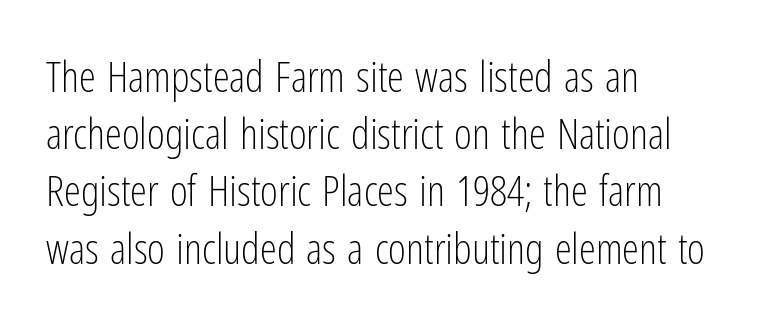
The image shows 43 px light, condensed sans-serif type, upright; set left-aligned, normal line spacing (1.33x), normal letter spacing, not underlined; low stroke contrast and a medium x-height.
